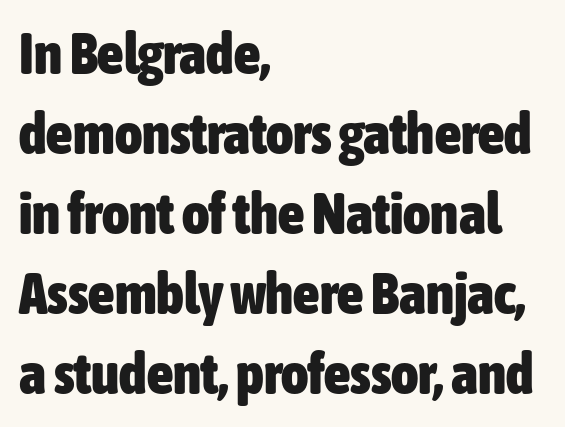
Proportional: the letters do not fall into vertical columns. Is the letter spacing exaggerated? No — it looks like the ordinary default. Do the letters lean? They stand straight. The space between consecutive lines is moderate. Note: no serifs on the glyphs.
